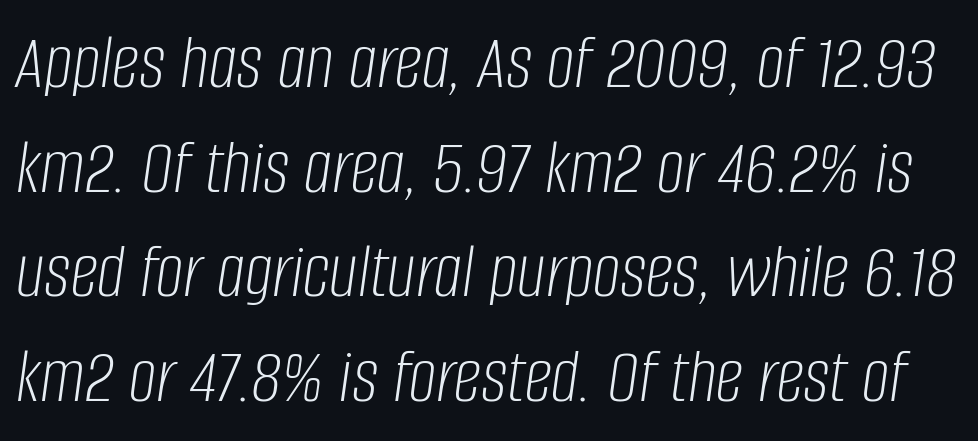
{"italic": "yes", "lean": "right", "slant_degrees": 8, "bold": "no", "weight": "light", "width": "condensed", "stroke_contrast": "low", "x_height": "large", "monospaced": "no", "underline": "no", "line_spacing": "normal", "line_spacing_ratio": 1.34, "letter_spacing": "normal", "letter_spacing_em": 0.0, "glyph_px": 78}
